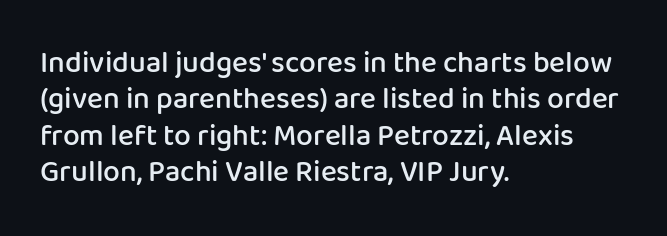
{"serif": "no", "italic": "no", "bold": "semi", "weight": "semibold", "width": "normal", "stroke_contrast": "low", "x_height": "medium", "monospaced": "no", "underline": "no", "align": "left", "line_spacing_ratio": 1.21, "letter_spacing": "normal", "letter_spacing_em": 0.0, "glyph_px": 30}
